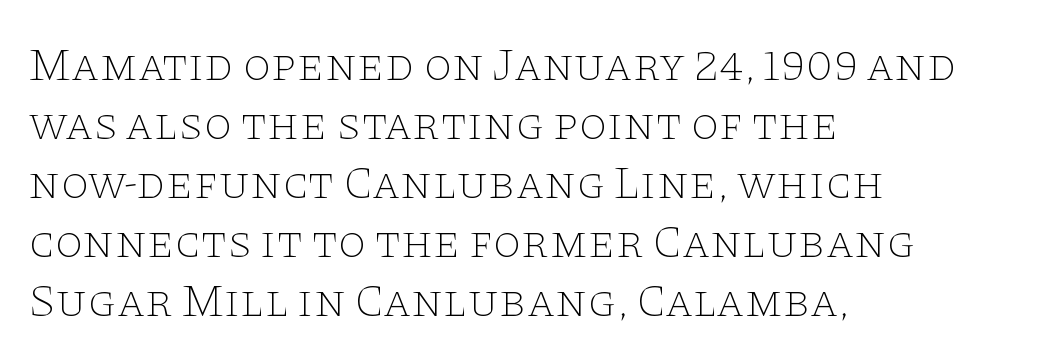
Q: Is the text bold? A: No.
Q: Is the text italic (slanted)? A: No, it is upright.
Q: Is the typeface a serif or a sans-serif typeface? A: Serif.
Q: Is the text underlined? A: No.
Q: How is the paragraph aligned? A: Left-aligned.
Q: Is the spacing between letters normal or unusually wide? A: Normal.
Q: Is the spacing between lines tight, normal or loose? A: Normal.
Q: Width (condensed, normal, or wide)? A: Wide.
Q: Stroke contrast? A: Low.
Q: x-height? A: Large.
Q: Monospaced? A: No.
